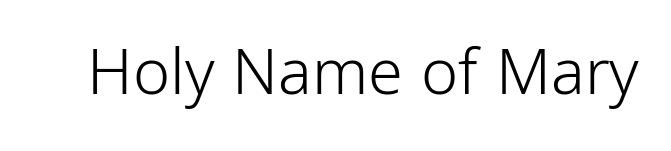
Proportional: the letters do not fall into vertical columns. I'd call this a sans setting — the letters go barefoot. Bold? No — there's no thickening of the strokes. Short note: letters normally spaced. This sample uses an upright cut, with every glyph sitting square on the baseline.
